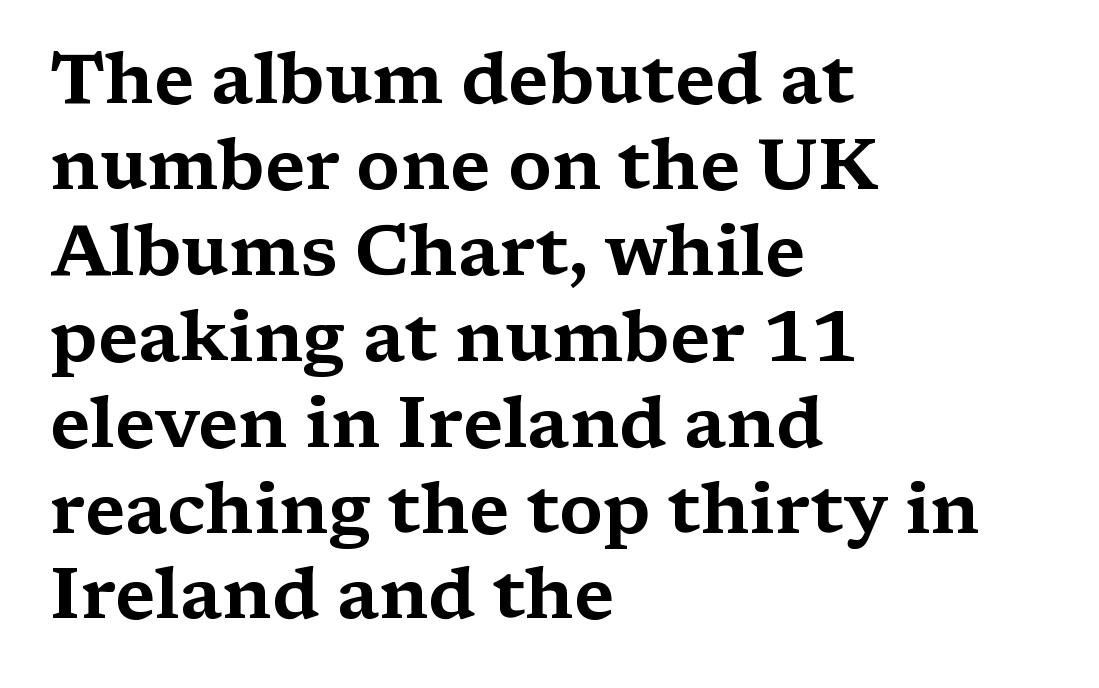
{"serif": "yes", "italic": "no", "width": "wide", "stroke_contrast": "medium", "x_height": "medium", "monospaced": "no", "underline": "no", "align": "left", "line_spacing_ratio": 1.21, "letter_spacing": "normal", "letter_spacing_em": 0.0, "glyph_px": 71}
